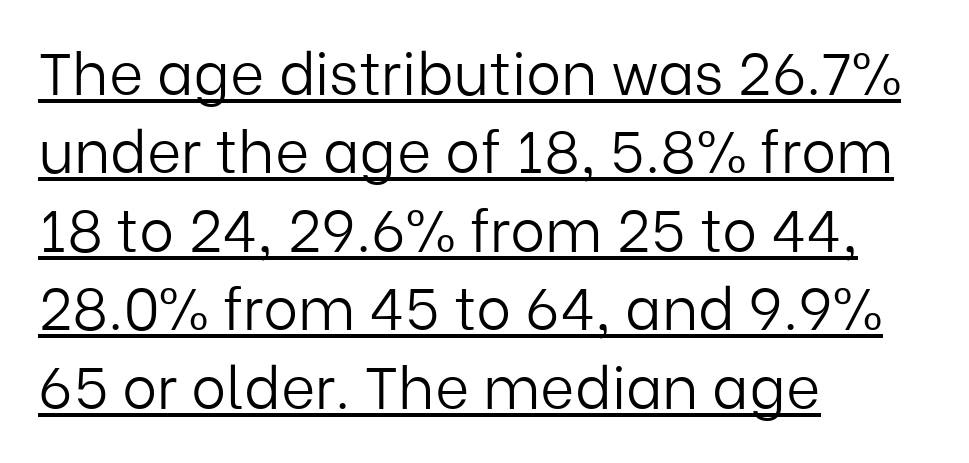
The image shows 59 px light sans-serif type, upright; set left-aligned, normal line spacing (1.33x), normal letter spacing, underlined; low stroke contrast and a medium x-height.
